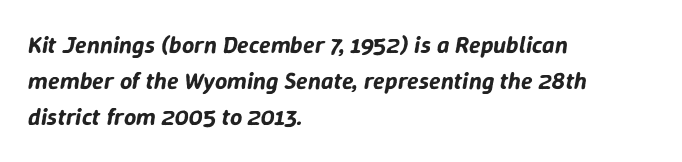
The image shows 24 px text type, italic (leaning right); set left-aligned, normal line spacing (1.51x), normal letter spacing, not underlined.
